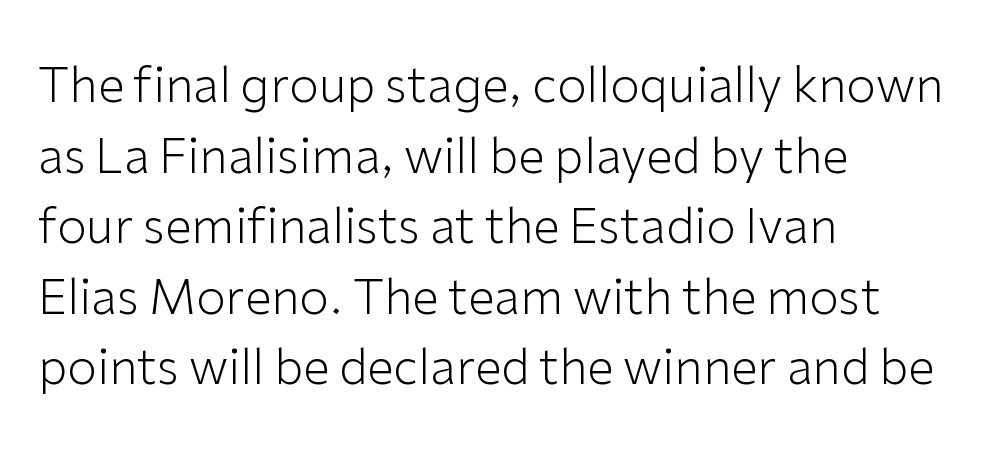
The image shows 48 px light sans-serif type, upright; set left-aligned, normal line spacing (1.47x), normal letter spacing, not underlined; low stroke contrast and a medium x-height.
